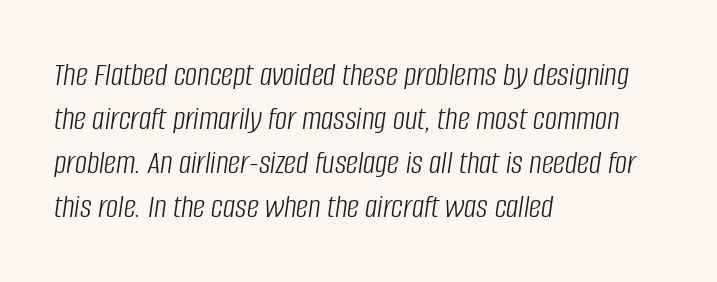
The image shows 34 px light, condensed type, italic (leaning right); set left-aligned, normal line spacing (1.29x), normal letter spacing, not underlined; low stroke contrast and a large x-height.
